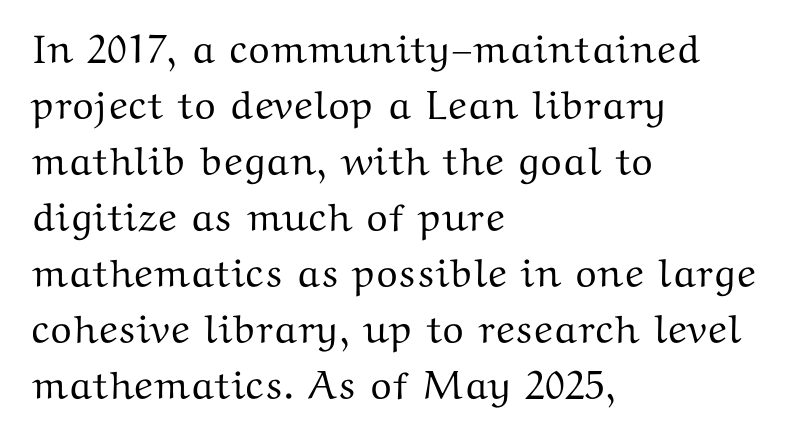
The letters stand straight up with perfectly vertical stems. One glance says typical: line gaps are just what's usual. The text was rendered using a seriffed face with decorative stroke endings. The letterforms sit shoulder to shoulder at normal distance.
